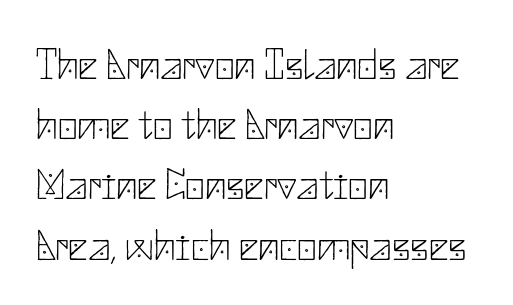
Q: Is the text bold? A: No.
Q: Is the text italic (slanted)? A: No, it is upright.
Q: Is the typeface a serif or a sans-serif typeface? A: Sans-serif.
Q: Is the text underlined? A: No.
Q: How is the paragraph aligned? A: Left-aligned.
Q: Is the spacing between letters normal or unusually wide? A: Normal.
Q: Is the spacing between lines tight, normal or loose? A: Normal.
Q: Width (condensed, normal, or wide)? A: Normal.
Q: Stroke contrast? A: Low.
Q: x-height? A: Small.
